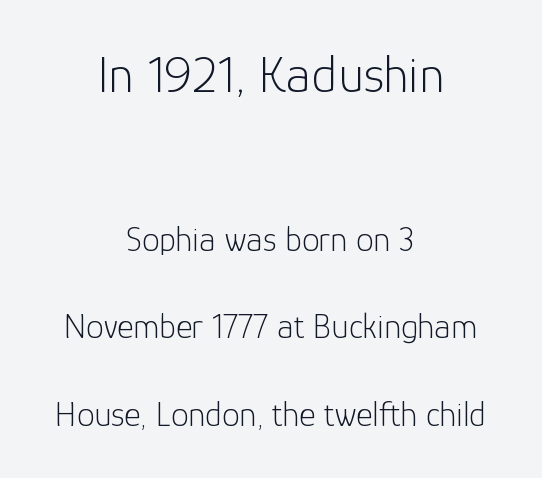
On a weight scale, this lands at 450 or below. The letters sit at their default tracking, neither squeezed nor spread. Rendered with straight, roman letterforms. Here the designer chose a conventional face with non-uniform glyph widths. Descenders are the only things crossing below the line.
